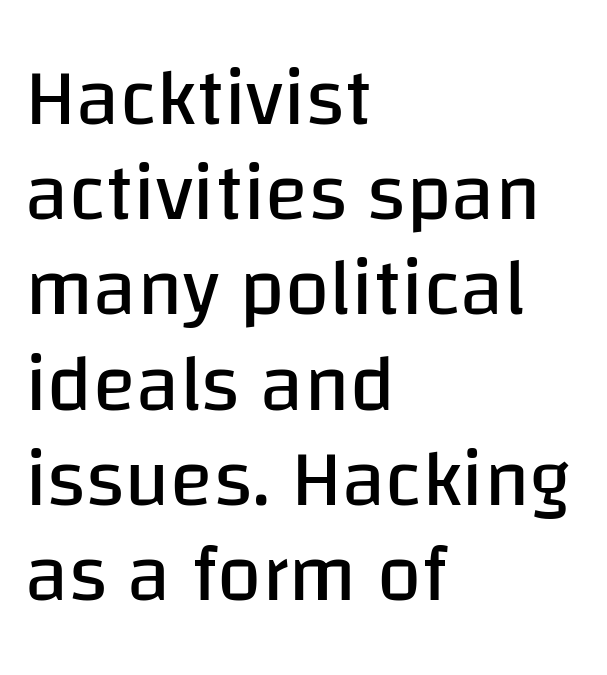
{"serif": "no", "italic": "no", "bold": "no", "weight": "regular", "width": "normal", "stroke_contrast": "low", "x_height": "large", "monospaced": "no", "underline": "no", "align": "left", "line_spacing_ratio": 1.19, "letter_spacing": "normal", "letter_spacing_em": 0.0, "glyph_px": 80}
